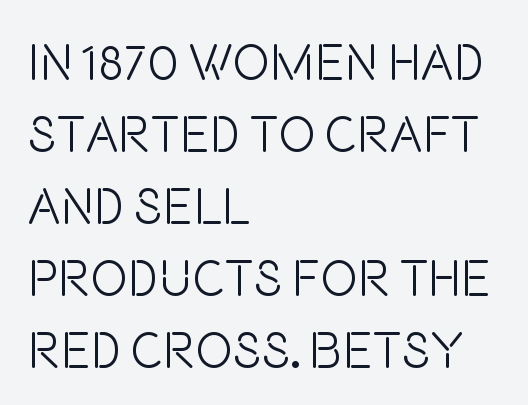
{"serif": "no", "italic": "no", "bold": "no", "weight": "light", "width": "condensed", "stroke_contrast": "low", "x_height": "large", "monospaced": "no", "underline": "no", "align": "left", "line_spacing": "normal", "line_spacing_ratio": 1.44, "letter_spacing": "normal", "letter_spacing_em": 0.0, "glyph_px": 50}
